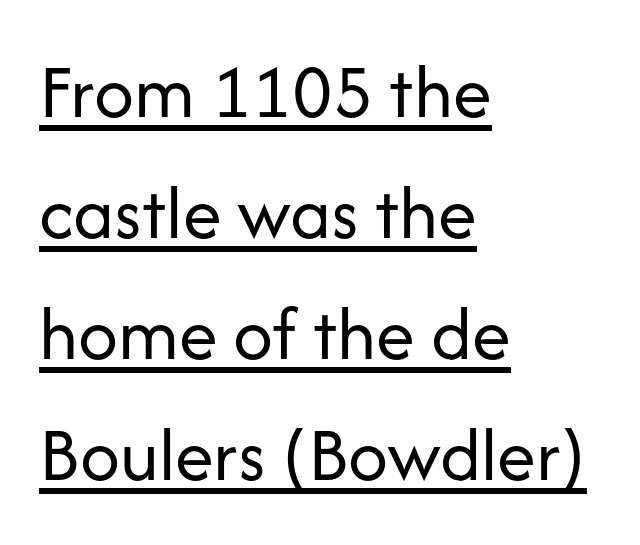
{"serif": "no", "italic": "no", "bold": "no", "weight": "regular", "width": "normal", "stroke_contrast": "low", "x_height": "medium", "monospaced": "no", "underline": "yes", "align": "left", "line_spacing": "normal", "line_spacing_ratio": 1.55, "letter_spacing": "normal", "letter_spacing_em": 0.0, "glyph_px": 78}
